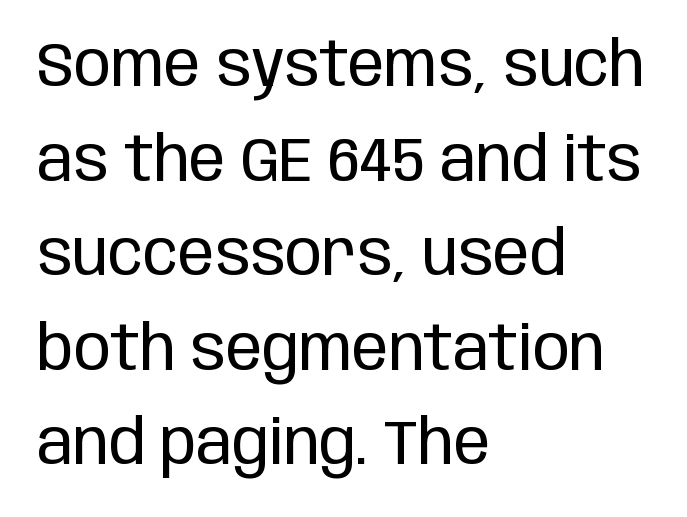
Q: Is the text bold? A: No.
Q: Is the text italic (slanted)? A: No, it is upright.
Q: Is the typeface a serif or a sans-serif typeface? A: Sans-serif.
Q: Is the text underlined? A: No.
Q: How is the paragraph aligned? A: Left-aligned.
Q: Is the spacing between letters normal or unusually wide? A: Normal.
Q: Is the spacing between lines tight, normal or loose? A: Normal.
Q: Width (condensed, normal, or wide)? A: Condensed.
Q: Stroke contrast? A: Low.
Q: x-height? A: Large.
Q: Monospaced? A: No.
